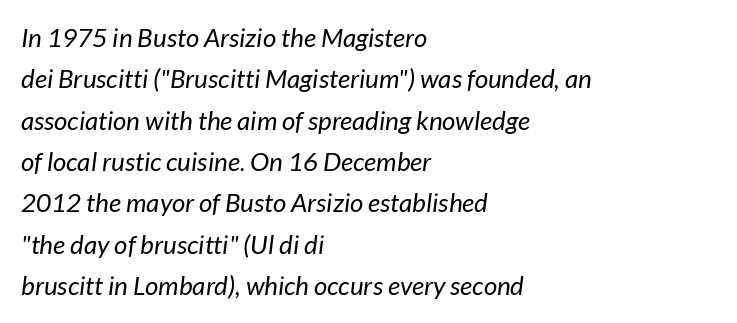
The image shows 26 px text type, italic (leaning right); set left-aligned, normal line spacing (1.59x), normal letter spacing, not underlined.
